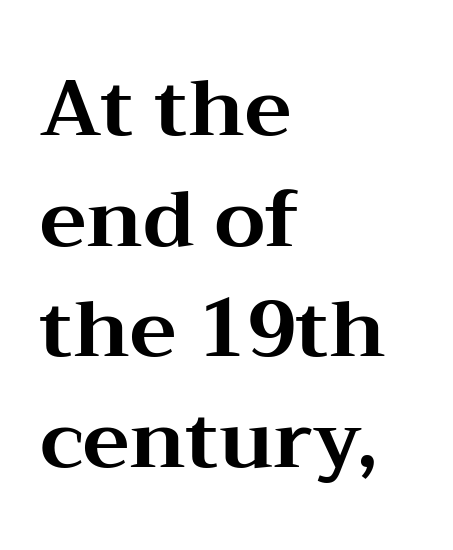
{"serif": "yes", "italic": "no", "bold": "yes", "weight": "bold", "width": "wide", "stroke_contrast": "medium", "x_height": "medium", "monospaced": "no", "underline": "no", "align": "left", "line_spacing": "normal", "line_spacing_ratio": 1.4, "letter_spacing": "normal", "letter_spacing_em": 0.0, "glyph_px": 79}
